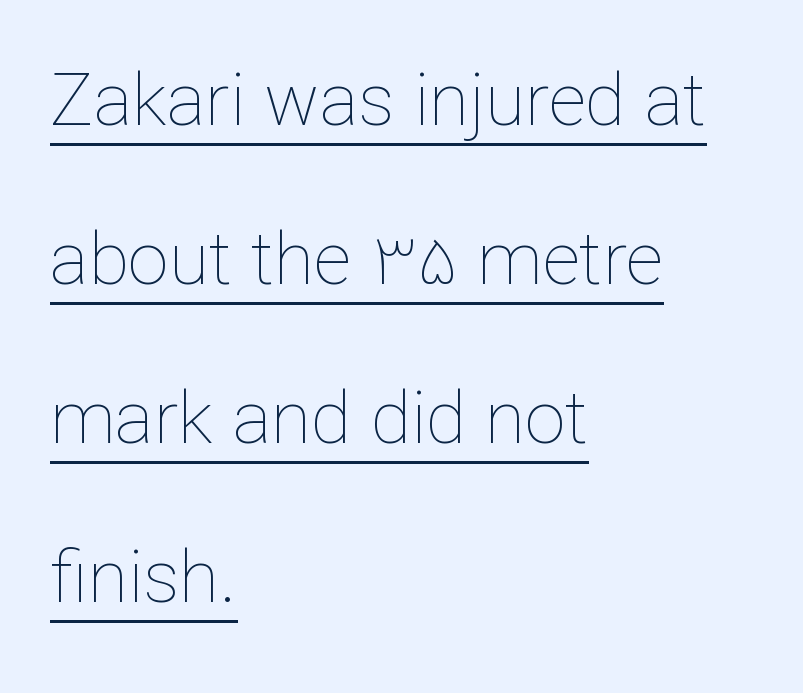
Q: Is the text bold? A: No.
Q: Is the text italic (slanted)? A: No, it is upright.
Q: Is the text underlined? A: Yes.
Q: How is the paragraph aligned? A: Left-aligned.
Q: Is the spacing between letters normal or unusually wide? A: Normal.
Q: Is the spacing between lines tight, normal or loose? A: Loose.
Q: Width (condensed, normal, or wide)? A: Normal.
Q: Stroke contrast? A: Low.
Q: x-height? A: Medium.
Q: Monospaced? A: No.
